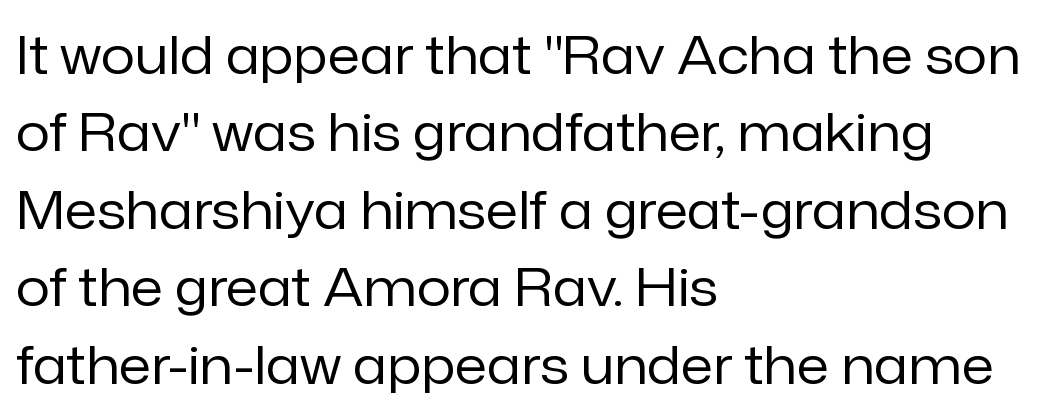
The image shows 53 px regular-weight sans-serif type, upright; set left-aligned, normal line spacing (1.46x), normal letter spacing, not underlined; low stroke contrast and a medium x-height.
